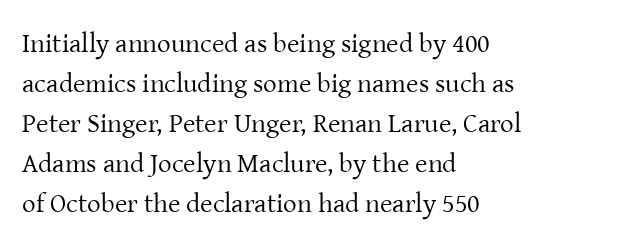
Q: Is the text bold? A: No.
Q: Is the text italic (slanted)? A: No, it is upright.
Q: Is the text underlined? A: No.
Q: How is the paragraph aligned? A: Left-aligned.
Q: Is the spacing between letters normal or unusually wide? A: Normal.
Q: Is the spacing between lines tight, normal or loose? A: Normal.
